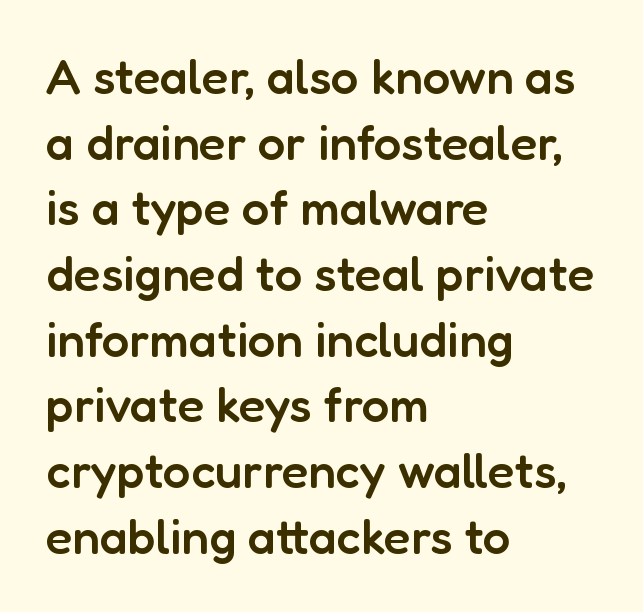
{"serif": "no", "italic": "no", "bold": "semi", "weight": "semibold", "width": "normal", "stroke_contrast": "low", "x_height": "medium", "monospaced": "no", "underline": "no", "align": "left", "line_spacing": "normal", "line_spacing_ratio": 1.34, "letter_spacing": "normal", "letter_spacing_em": 0.0, "glyph_px": 49}
